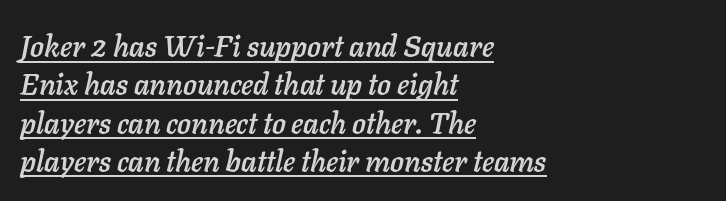
Q: Is the text italic (slanted)? A: Yes, it leans right by about 11 degrees.
Q: Is the text underlined? A: Yes.
Q: How is the paragraph aligned? A: Left-aligned.
Q: Is the spacing between letters normal or unusually wide? A: Normal.
Q: Is the spacing between lines tight, normal or loose? A: Normal.
Q: Width (condensed, normal, or wide)? A: Normal.
Q: Stroke contrast? A: Low.
Q: x-height? A: Medium.
Q: Monospaced? A: No.
